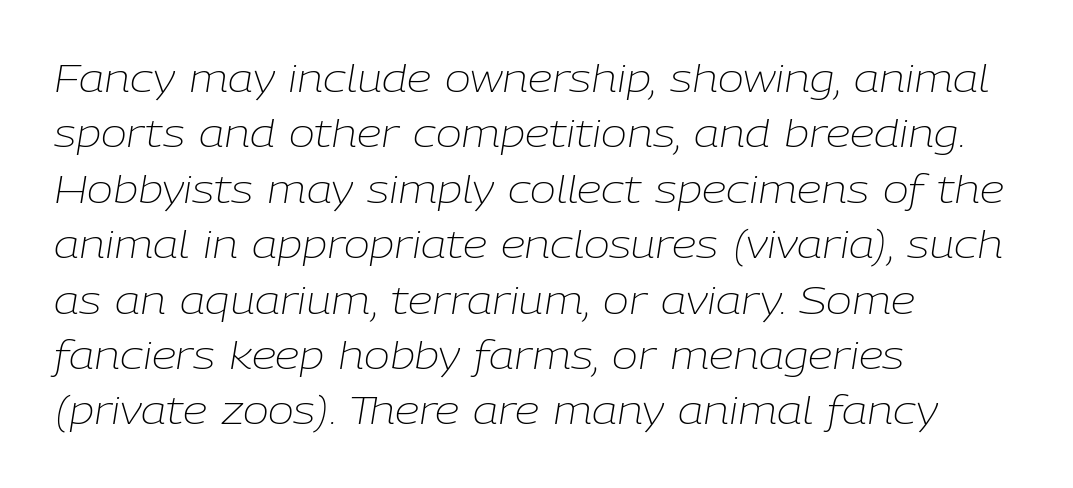
{"italic": "yes", "lean": "right", "slant_degrees": 9, "bold": "no", "weight": "light", "width": "normal", "stroke_contrast": "low", "x_height": "medium", "monospaced": "no", "underline": "no", "align": "left", "line_spacing": "normal", "line_spacing_ratio": 1.42, "letter_spacing": "normal", "letter_spacing_em": 0.0, "glyph_px": 39}
